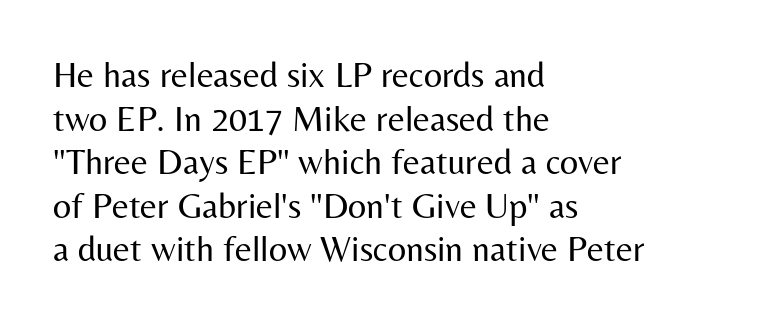
Q: Is the text bold? A: No.
Q: Is the text italic (slanted)? A: No, it is upright.
Q: Is the typeface a serif or a sans-serif typeface? A: Sans-serif.
Q: Is the text underlined? A: No.
Q: How is the paragraph aligned? A: Left-aligned.
Q: Is the spacing between letters normal or unusually wide? A: Normal.
Q: Width (condensed, normal, or wide)? A: Normal.
Q: Stroke contrast? A: Medium.
Q: x-height? A: Medium.
Q: Monospaced? A: No.
